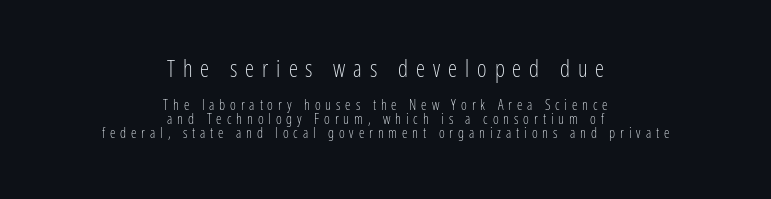
Is the type heavy? It reads as light-to-regular instead. Glance below the letters and you will spot only blank space. A typesetter would mark this as roman, not italic. These lines huddle together more closely than default settings would place them.
